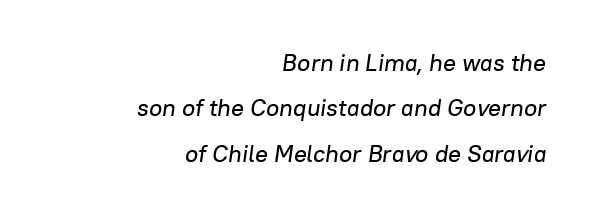
This rendering uses right alignment, leaving the left contour irregular. Tracking here is standard; glyphs follow each other at the usual distance. Only glyphs here, with clear space below each row. The glyphs look as if they've been sheared to an angle.
